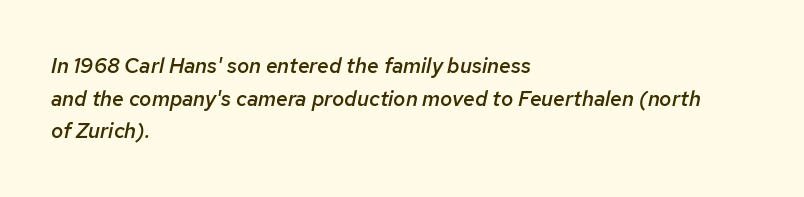
{"italic": "yes", "lean": "right", "slant_degrees": 12, "bold": "semi", "underline": "no", "align": "left", "line_spacing": "normal", "line_spacing_ratio": 1.55, "letter_spacing": "normal", "letter_spacing_em": 0.0, "glyph_px": 21}
